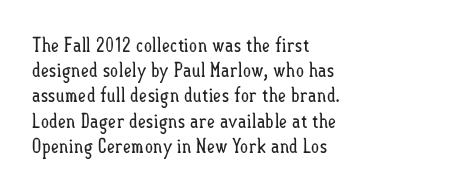
How would I describe the line gaps? Plain and ordinary. Stem width sits at or under what a default text font uses. Posture: straight, roman, zero tilt. Underlining? Definitely not there. How are the letters spaced? Ordinarily, with no added tracking. Alignment: flush left.
